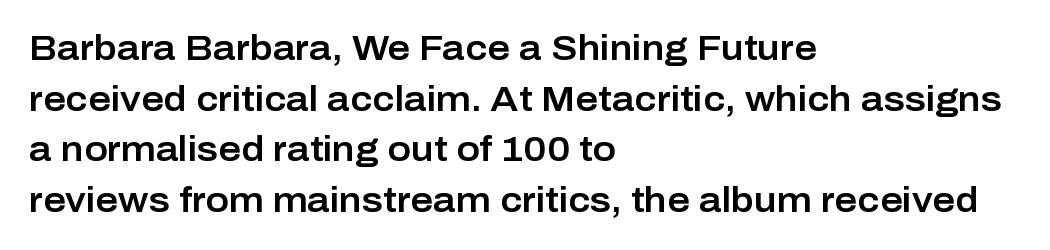
The image shows 35 px sans-serif type, upright; set left-aligned, normal line spacing (1.45x), normal letter spacing, not underlined; low stroke contrast and a medium x-height.
